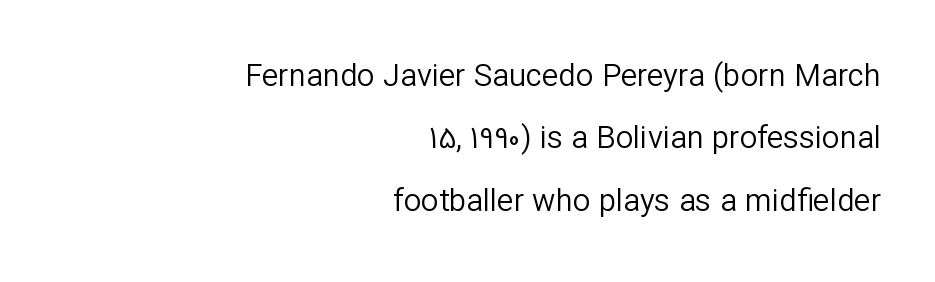
Does the copy run flush right? Yes — the right margin is perfectly even. No chunkiness to these letters — they're not bold. Is this a fixed-width face? No — the glyphs have proportional, varying widths. Observe the absence of serifs on each vertical stroke in this sample.
